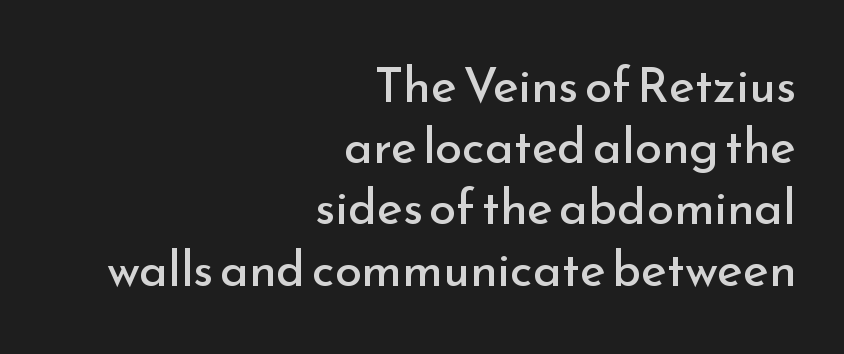
Q: Is the text bold? A: No.
Q: Is the text italic (slanted)? A: No, it is upright.
Q: Is the typeface a serif or a sans-serif typeface? A: Sans-serif.
Q: Is the text underlined? A: No.
Q: How is the paragraph aligned? A: Right-aligned.
Q: Is the spacing between letters normal or unusually wide? A: Normal.
Q: Is the spacing between lines tight, normal or loose? A: Normal.
Q: Width (condensed, normal, or wide)? A: Normal.
Q: Stroke contrast? A: Low.
Q: x-height? A: Small.
Q: Monospaced? A: No.
